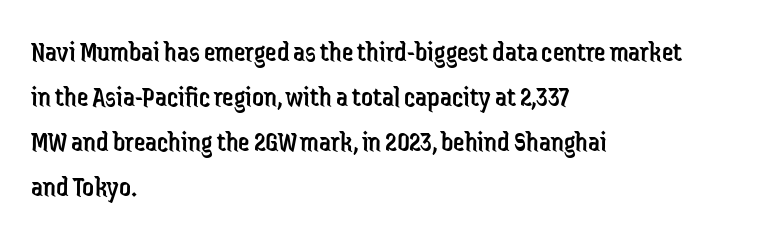
Rule under the text: the space is simply empty. Character widths vary here, with narrow letters taking less room than wide ones. Bold? No — there's no thickening of the strokes. The axis of the letterforms is exactly vertical.
